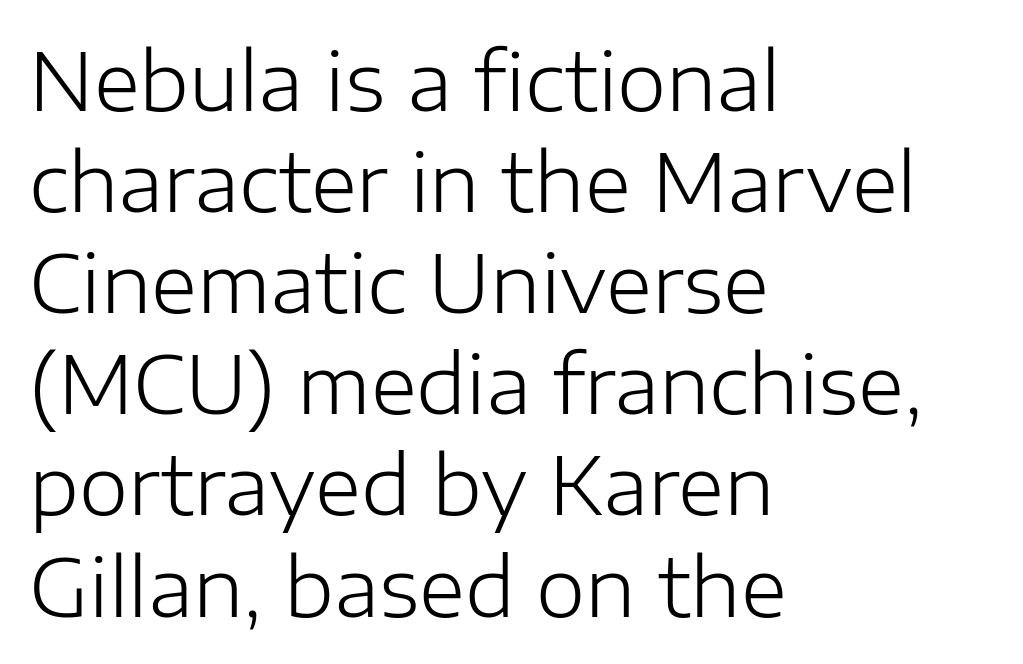
The image shows 79 px light sans-serif type, upright; set left-aligned, normal line spacing (1.28x), normal letter spacing, not underlined; low stroke contrast and a medium x-height.
